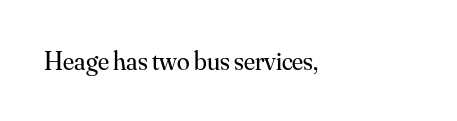
{"italic": "no", "bold": "no", "underline": "no", "align": "left", "letter_spacing": "normal", "letter_spacing_em": 0.0, "glyph_px": 26}
